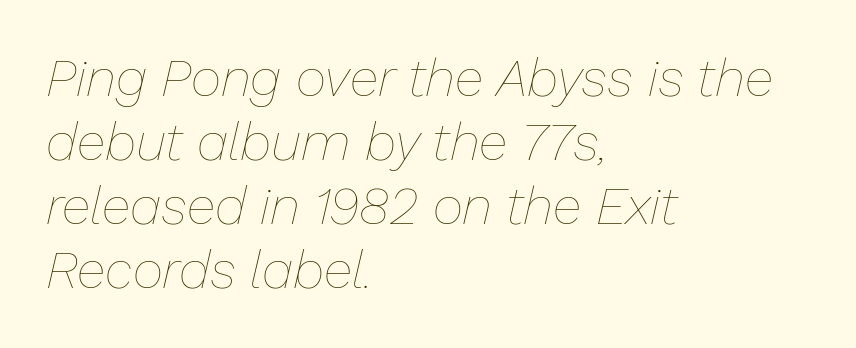
The letters look calm and open, with moderate or lighter stems. Caption: multi-line text, flush left, ragged right. Style check: oblique. Letter spacing: default. Think of a printed novel: that variable character pitch is what you see here. The passage shown is not underscored anywhere.
